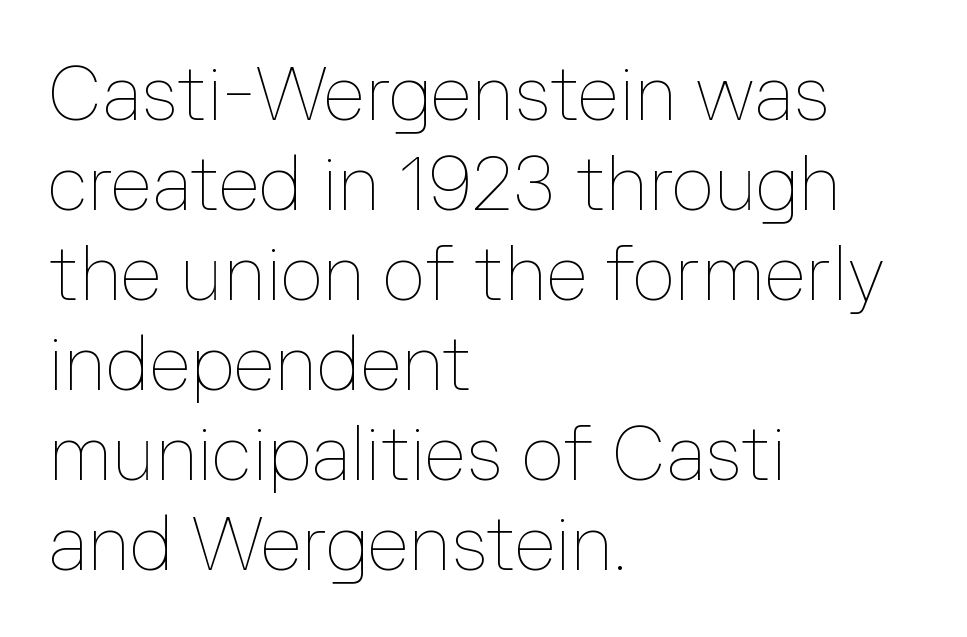
{"italic": "no", "bold": "no", "weight": "thin", "width": "normal", "stroke_contrast": "low", "x_height": "medium", "monospaced": "no", "underline": "no", "align": "left", "line_spacing_ratio": 1.2, "letter_spacing": "normal", "letter_spacing_em": 0.0, "glyph_px": 75}
